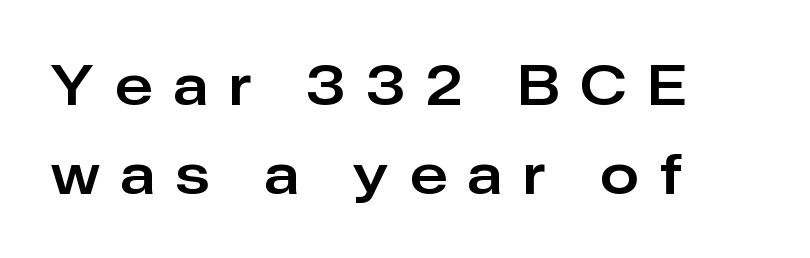
The image shows 55 px sans-serif type, upright; set left-aligned, normal line spacing (1.61x), unusually wide letter spacing (+0.39 em), not underlined; low stroke contrast and a medium x-height.
